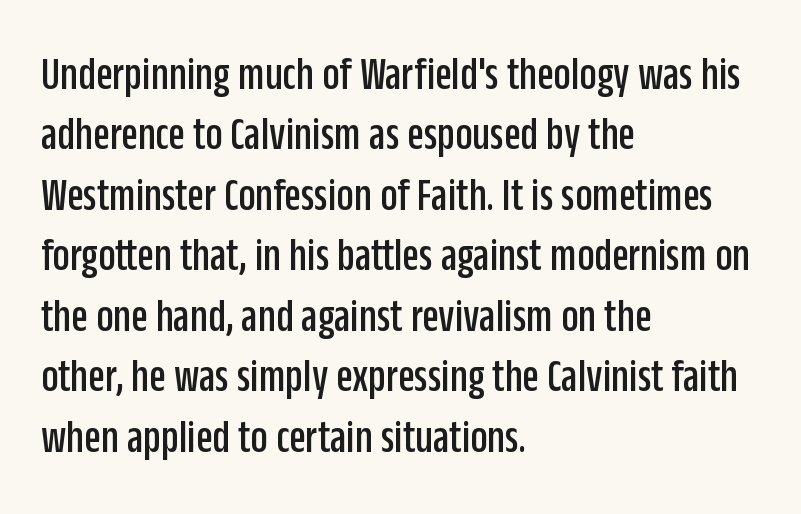
Serif or sans? Sans — the stroke terminals are bare. The passage is arranged the way most books set body copy — flush left. Short note: letters normally spaced. A typesetter would call this proportional, since set widths differ per character. Rows of type keep a routine distance in the vertical direction. Quick note: not italic, upright.
